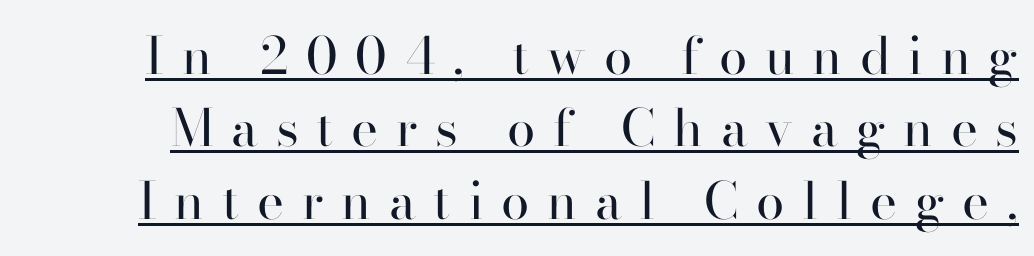
The image shows 51 px regular-weight serif type, upright; set normal line spacing (1.42x), unusually wide letter spacing (+0.35 em), underlined; high stroke contrast and a small x-height.
